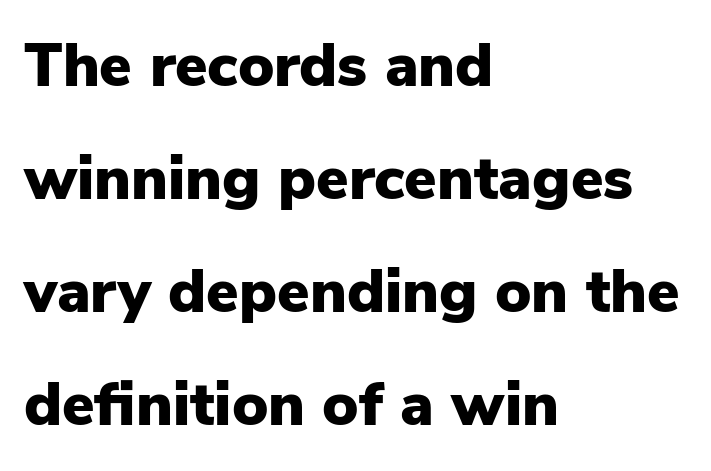
The image shows 61 px heavy sans-serif type, upright; set left-aligned, line spacing 1.85x, normal letter spacing, not underlined; low stroke contrast and a medium x-height.
